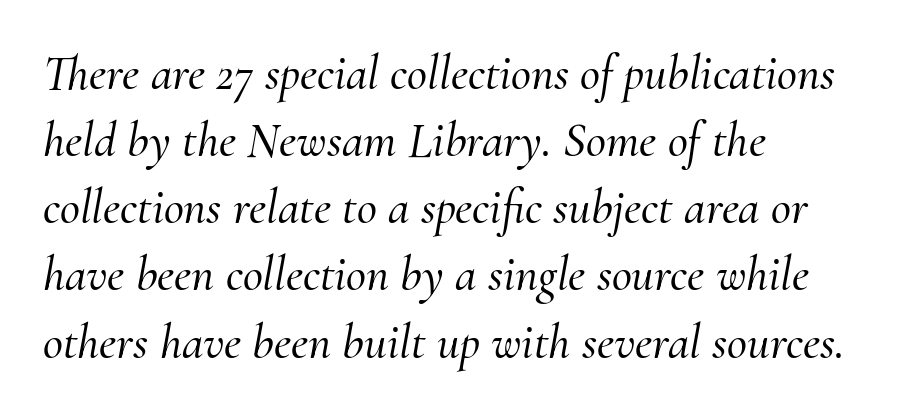
This sample has the flowing, uneven cadence of proportional lettering. The compositor pushed each line to the left boundary. Anything drawn beneath the words? Only blank space. Serifs: yes, visible at the terminals of the letterforms.
